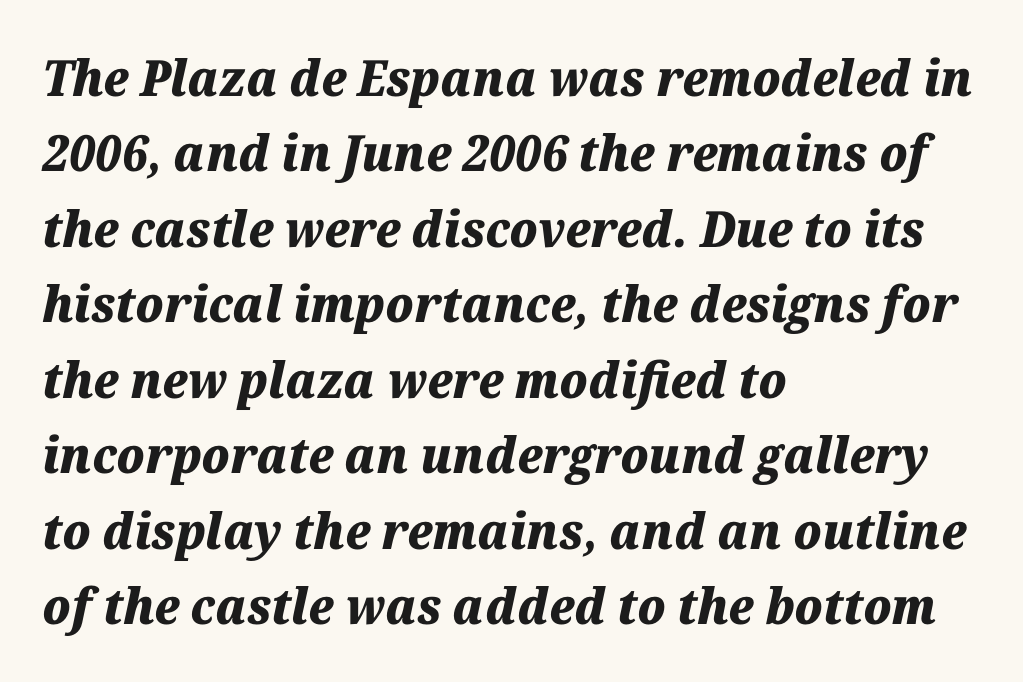
The image shows 50 px heavy type, italic (leaning right); set left-aligned, normal line spacing (1.51x), normal letter spacing, not underlined; medium stroke contrast and a medium x-height.
